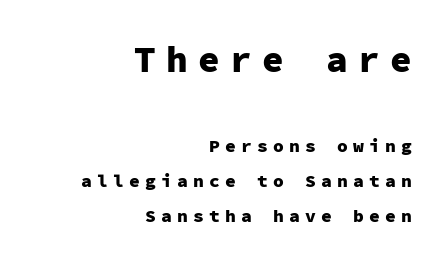
Visually, the top section dominates because its glyphs are scaled up. Every character here occupies the same horizontal width, giving the sample a typewriter-like rhythm. Every stem runs plumb, perpendicular to the baseline. A bare baseline throughout the passage. A sans-serif font was chosen for this passage. Teacher's note: observe the even right margin — that is flush-right alignment.
